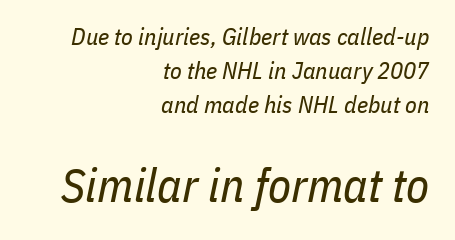
The image shows 47 px regular-weight, condensed type, italic (leaning right); set right-aligned, normal line spacing (1.41x), normal letter spacing, not underlined; the second (bottom) block is 1.96x larger; low stroke contrast and a medium x-height.
